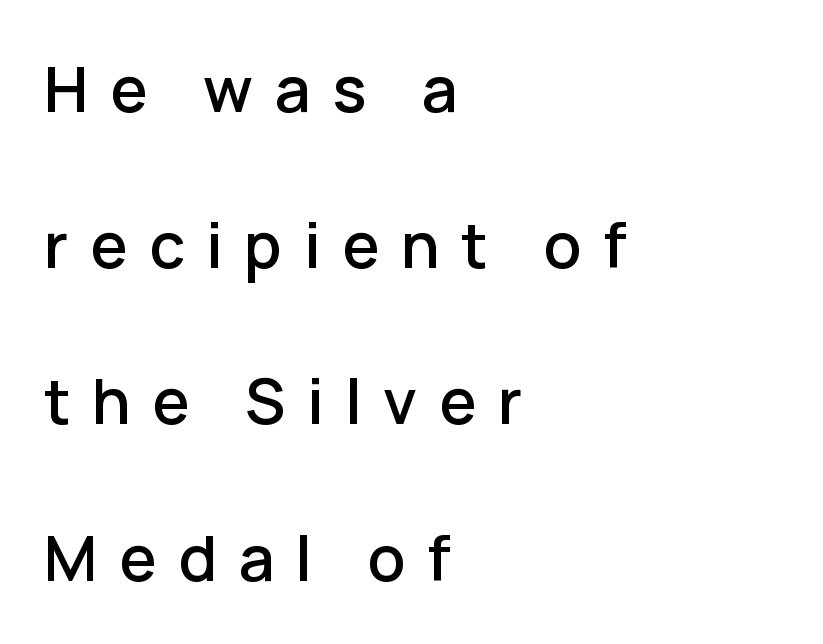
Q: Is the text italic (slanted)? A: No, it is upright.
Q: Is the typeface a serif or a sans-serif typeface? A: Sans-serif.
Q: Is the text underlined? A: No.
Q: How is the paragraph aligned? A: Left-aligned.
Q: Is the spacing between letters normal or unusually wide? A: Unusually wide.
Q: Is the spacing between lines tight, normal or loose? A: Loose.
Q: Width (condensed, normal, or wide)? A: Normal.
Q: Stroke contrast? A: Low.
Q: x-height? A: Medium.
Q: Monospaced? A: No.
